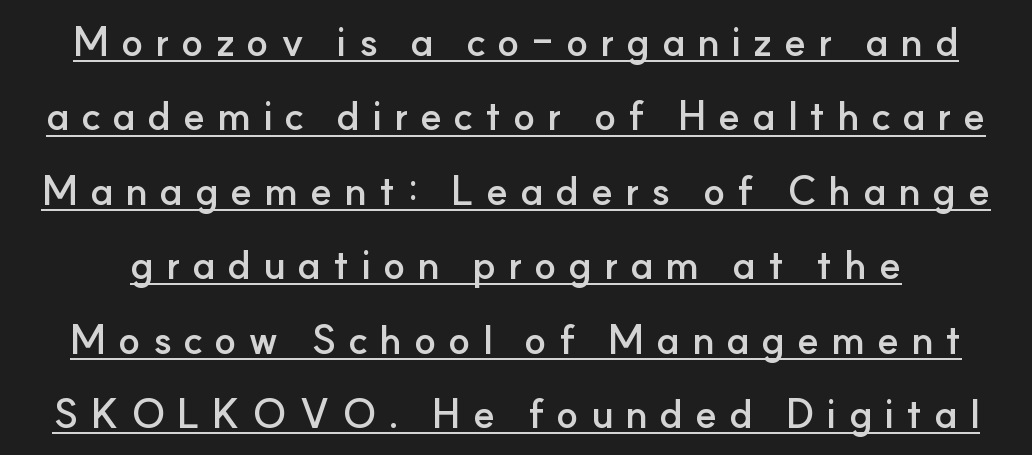
Underline: present. A full-strength bold gives these letters their thick strokes. Glyph-to-glyph distance is far greater than everyday printed text. The characters display no serif detailing; their extremities are plain. Ascenders rise straight up at ninety degrees.
